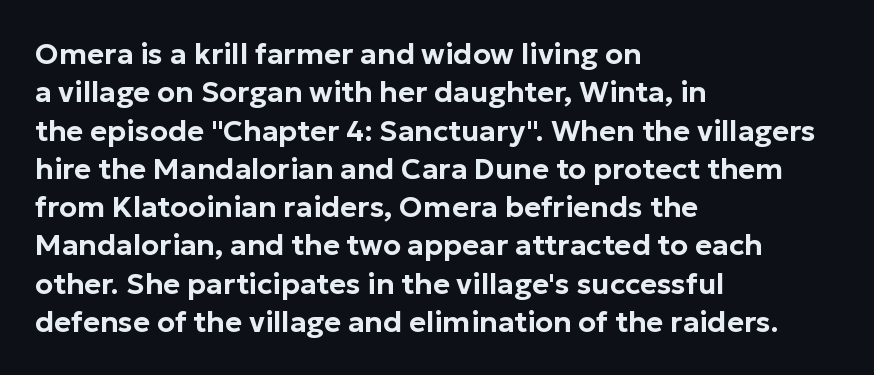
The image shows 29 px sans-serif type, upright; set left-aligned, normal line spacing (1.32x), normal letter spacing, not underlined; low stroke contrast and a medium x-height.
